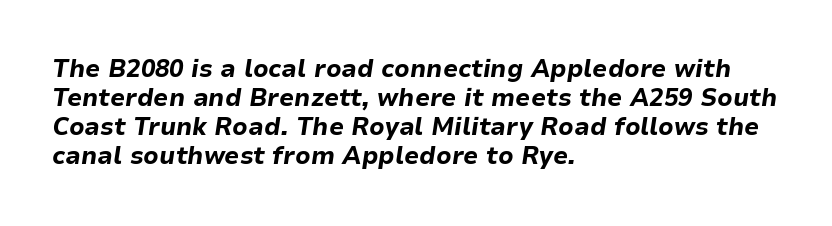
Layout note: lines flush left. These words are printed bold, with thick strokes throughout. Nobody drew a line under any word here. What stands out about the letter spacing? Nothing — it is the standard amount.
